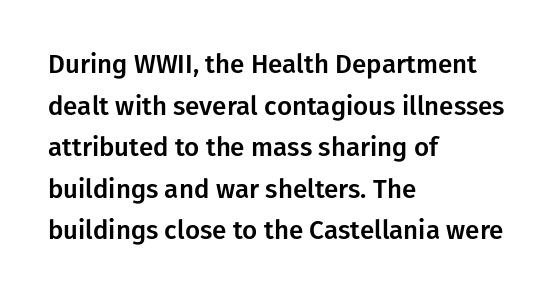
The glyphs are unaccompanied by any horizontal stroke below them. Nope, not italic — everything's standing straight. This sample keeps an unexceptional amount of space between lines. The lines are quadded left. Characters follow at the spacing the type designer built in.
